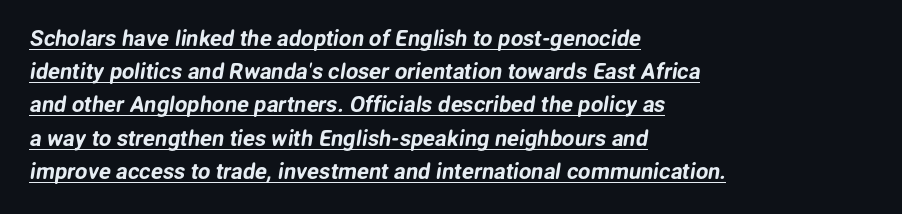
{"underline": "yes", "align": "left", "line_spacing": "normal", "line_spacing_ratio": 1.51, "letter_spacing": "normal", "letter_spacing_em": 0.0, "glyph_px": 22}
